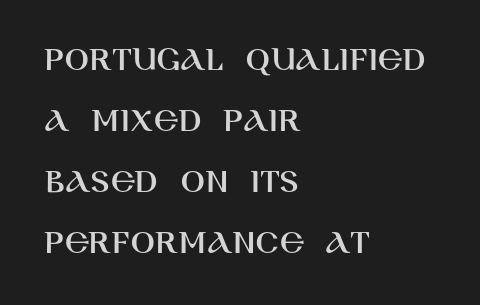
The image shows 36 px sans-serif type, upright; set left-aligned, normal line spacing (1.69x), normal letter spacing, not underlined; high stroke contrast and a large x-height.
